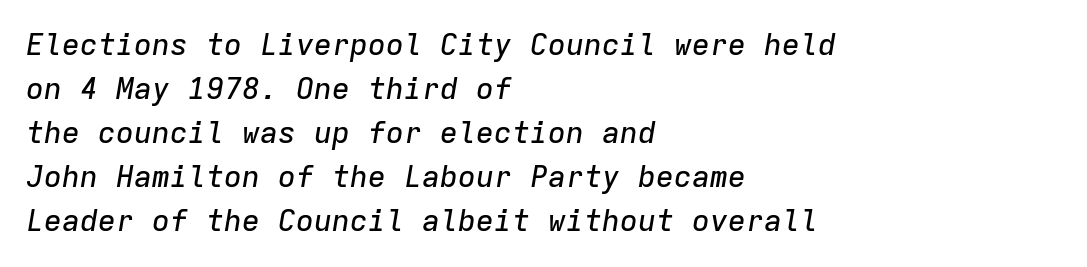
Q: Is the text italic (slanted)? A: Yes, it leans right by about 9 degrees.
Q: Is the text underlined? A: No.
Q: How is the paragraph aligned? A: Left-aligned.
Q: Is the spacing between letters normal or unusually wide? A: Normal.
Q: Is the spacing between lines tight, normal or loose? A: Normal.
Q: Width (condensed, normal, or wide)? A: Normal.
Q: Stroke contrast? A: Low.
Q: x-height? A: Medium.
Q: Monospaced? A: Yes.
